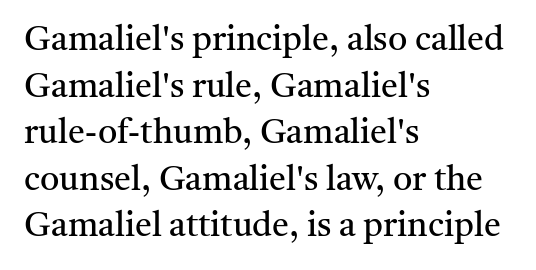
The image shows 34 px regular-weight serif type, upright; set left-aligned, normal line spacing (1.37x), normal letter spacing, not underlined; medium stroke contrast and a medium x-height.
